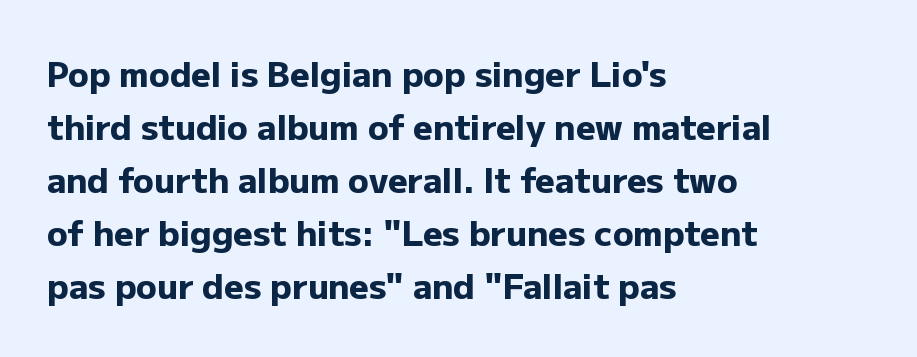
Vertical spacing — default. Are there feet on the stems? There aren't — it's a sans. A classic flush-left, rag-right setting is used for this passage. Varying glyph widths throughout — classic text-font behaviour. The type is set solid horizontally, with unmodified tracking. Lines of text with bare space underneath.
